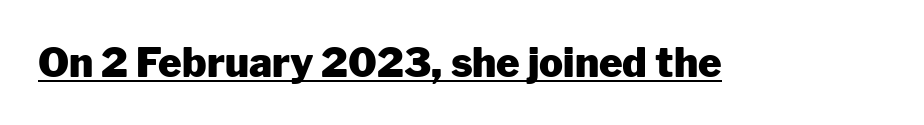
{"serif": "no", "italic": "no", "bold": "yes", "weight": "heavy", "width": "normal", "stroke_contrast": "low", "x_height": "medium", "monospaced": "no", "underline": "yes", "letter_spacing": "normal", "letter_spacing_em": 0.0, "glyph_px": 40}
